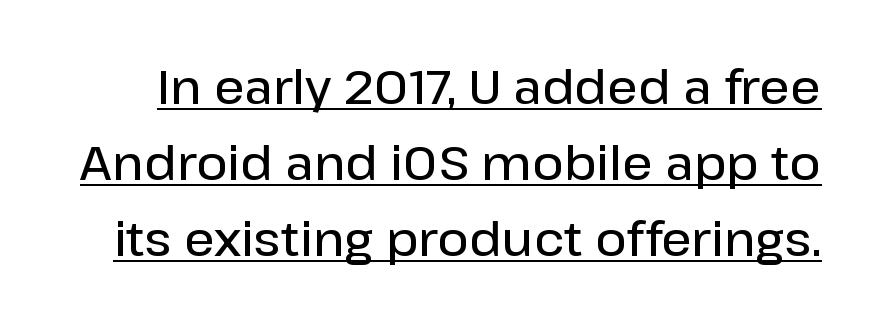
The letters are semibold — heavier than regular but short of a full bold. You can tell it's not italic because the verticals are truly vertical. The passage shown is typed in a proportional face where columns would drift. This sample uses plain, unmodified letter spacing. Regarding leading, the lines here are spaced in the standard way.
